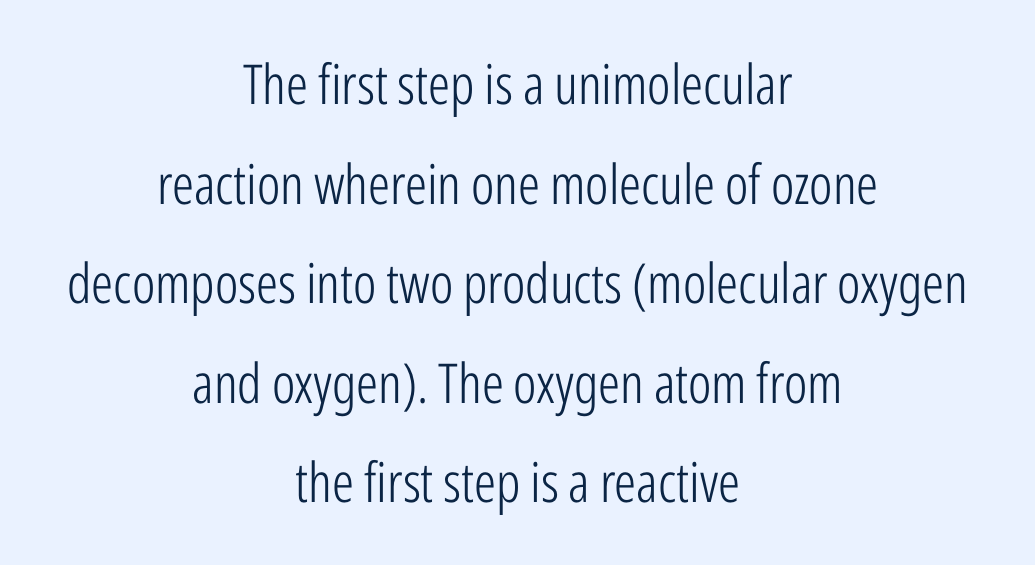
{"serif": "no", "italic": "no", "bold": "no", "weight": "light", "width": "condensed", "stroke_contrast": "low", "x_height": "medium", "monospaced": "no", "underline": "no", "align": "center", "line_spacing_ratio": 1.81, "letter_spacing": "normal", "letter_spacing_em": 0.0, "glyph_px": 55}
